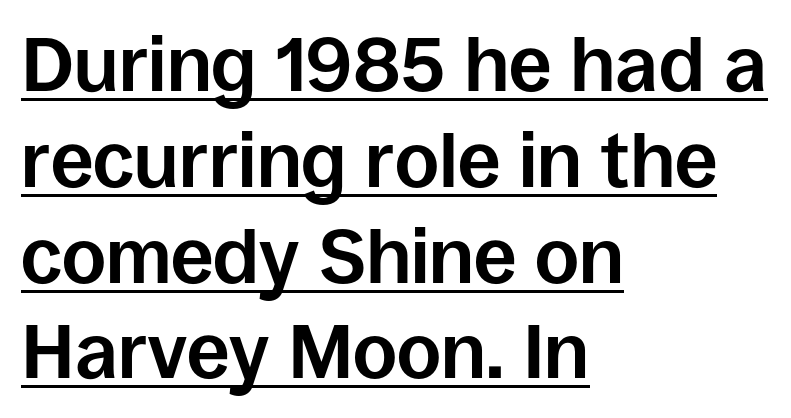
If you drew a ruler down the left edge, every line would touch it. In terms of posture, this sample is upright. Words appear dense and cohesive because spacing is normal. Varying glyph widths throughout — classic text-font behaviour. Does the type have serifs? No, each stem ends abruptly.
